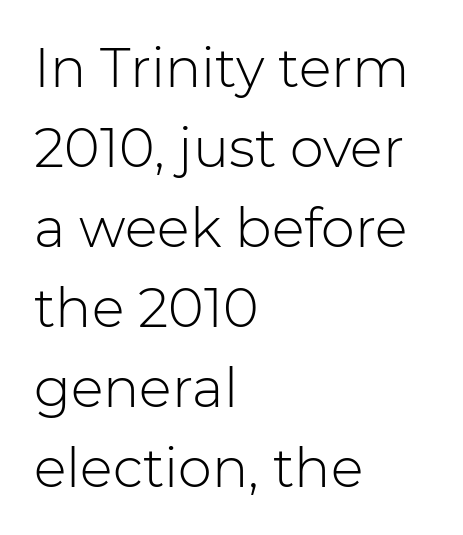
{"serif": "no", "italic": "no", "bold": "no", "weight": "light", "width": "normal", "stroke_contrast": "low", "x_height": "medium", "monospaced": "no", "underline": "no", "align": "left", "line_spacing": "normal", "line_spacing_ratio": 1.48, "letter_spacing": "normal", "letter_spacing_em": 0.0, "glyph_px": 54}
